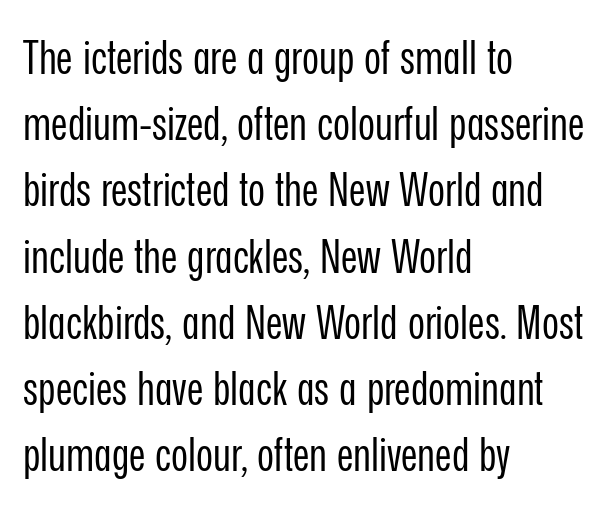
{"serif": "no", "italic": "no", "bold": "no", "weight": "regular", "width": "condensed", "stroke_contrast": "low", "x_height": "medium", "monospaced": "no", "underline": "no", "align": "left", "line_spacing": "normal", "line_spacing_ratio": 1.44, "letter_spacing": "normal", "letter_spacing_em": 0.0, "glyph_px": 46}
